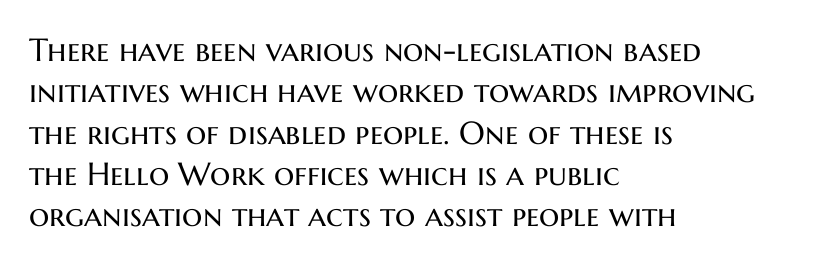
The image shows 32 px regular-weight sans-serif type, upright; set left-aligned, normal line spacing (1.29x), normal letter spacing, not underlined; medium stroke contrast and a medium x-height.
